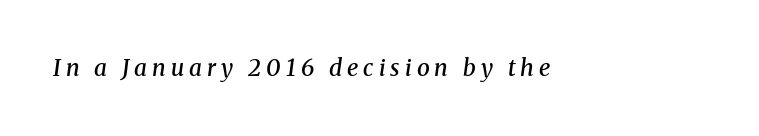
{"italic": "yes", "lean": "right", "slant_degrees": 8, "bold": "semi", "underline": "no", "letter_spacing": "wide", "letter_spacing_em": 0.22, "glyph_px": 23}
